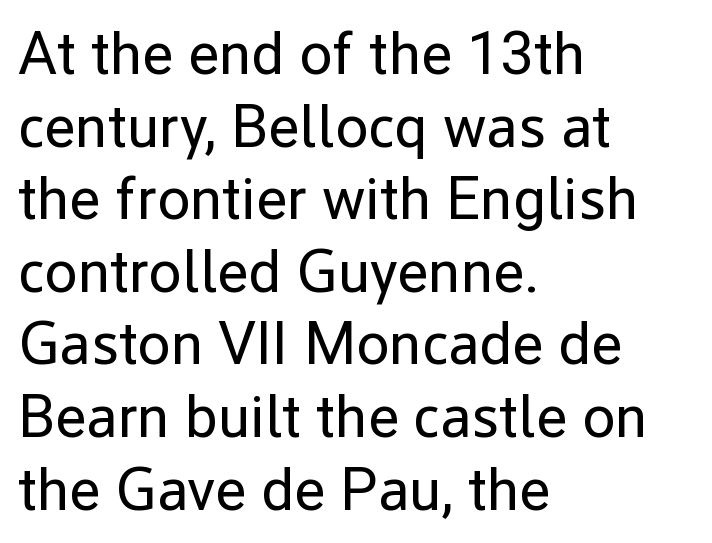
{"serif": "no", "italic": "no", "bold": "no", "weight": "regular", "width": "normal", "stroke_contrast": "low", "x_height": "medium", "monospaced": "no", "underline": "no", "align": "left", "line_spacing_ratio": 1.21, "letter_spacing": "normal", "letter_spacing_em": 0.0, "glyph_px": 60}
